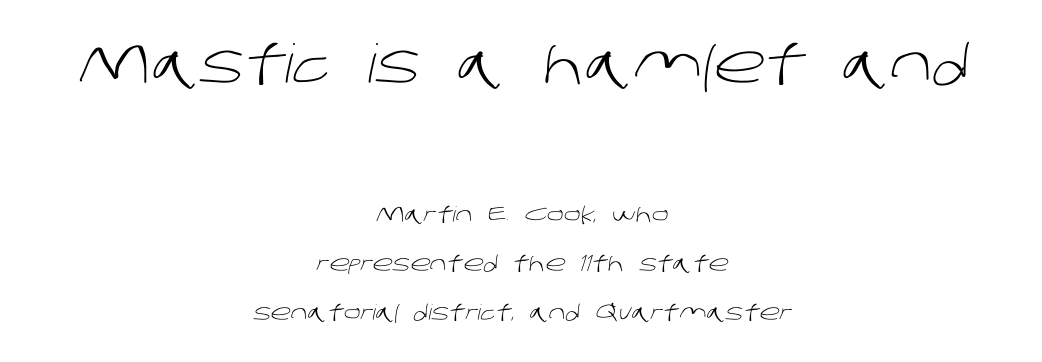
Q: Is the text bold? A: No.
Q: Is the typeface a serif or a sans-serif typeface? A: Sans-serif.
Q: Is the text underlined? A: No.
Q: How is the paragraph aligned? A: Centered.
Q: Is the spacing between letters normal or unusually wide? A: Normal.
Q: Is the spacing between lines tight, normal or loose? A: Loose.
Q: Which block of text is set in a larger size, the first (top) or the second (bottom)? A: The first (top) one.
Q: Width (condensed, normal, or wide)? A: Normal.
Q: Stroke contrast? A: Low.
Q: x-height? A: Large.
Q: Monospaced? A: No.
